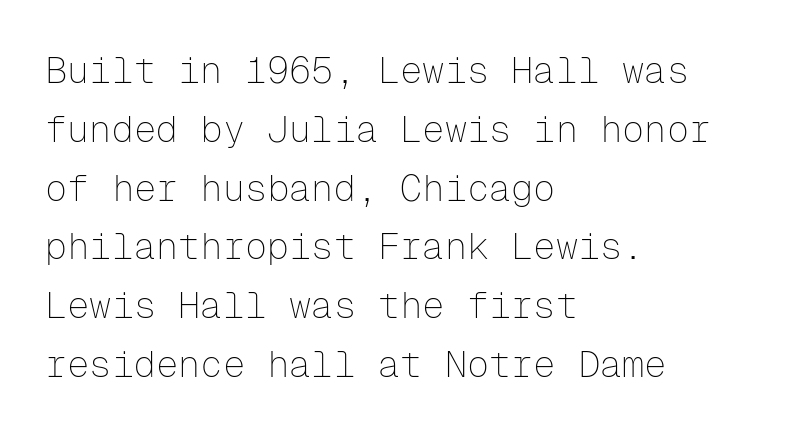
Q: Is the text bold? A: No.
Q: Is the text italic (slanted)? A: No, it is upright.
Q: Is the typeface a serif or a sans-serif typeface? A: Sans-serif.
Q: Is the text underlined? A: No.
Q: How is the paragraph aligned? A: Left-aligned.
Q: Is the spacing between letters normal or unusually wide? A: Normal.
Q: Is the spacing between lines tight, normal or loose? A: Normal.
Q: Width (condensed, normal, or wide)? A: Normal.
Q: Stroke contrast? A: Low.
Q: x-height? A: Medium.
Q: Monospaced? A: Yes.
